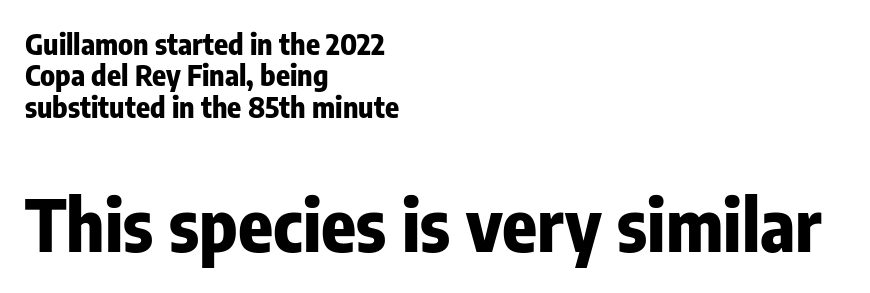
Has an underline been added? It has not. Every character sits straight up, as roman type does. The line-height multiplier appears low, near solid setting. The designer gave the closing block more size than the opening block. All the whitespace from short lines collects on the right.
